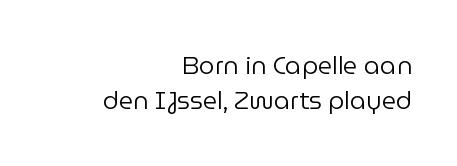
{"italic": "no", "bold": "no", "underline": "no", "align": "right", "line_spacing": "normal", "line_spacing_ratio": 1.39, "letter_spacing": "normal", "letter_spacing_em": 0.0, "glyph_px": 25}
